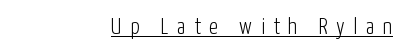
The image shows 23 px text type, upright; set right-aligned, unusually wide letter spacing (+0.37 em), underlined.
